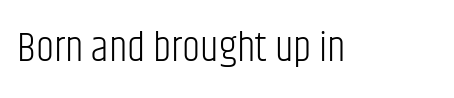
{"serif": "no", "italic": "no", "bold": "no", "weight": "light", "width": "condensed", "stroke_contrast": "low", "x_height": "large", "monospaced": "no", "underline": "no", "letter_spacing": "normal", "letter_spacing_em": 0.0, "glyph_px": 41}
